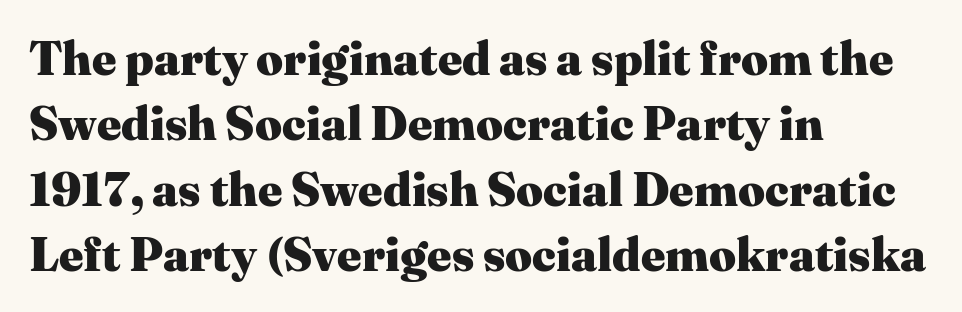
{"serif": "yes", "italic": "no", "bold": "yes", "weight": "heavy", "width": "normal", "stroke_contrast": "medium", "x_height": "medium", "monospaced": "no", "underline": "no", "align": "left", "line_spacing": "normal", "line_spacing_ratio": 1.39, "letter_spacing": "normal", "letter_spacing_em": 0.0, "glyph_px": 47}
